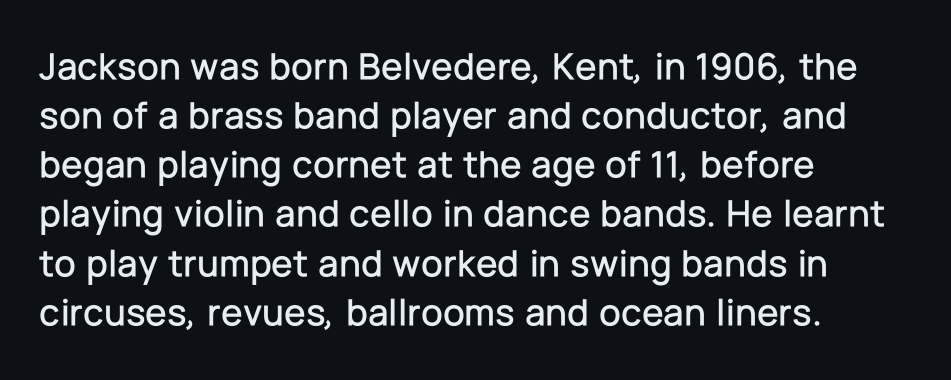
The image shows 39 px sans-serif type, upright; set left-aligned, normal line spacing (1.26x), normal letter spacing, not underlined; low stroke contrast and a medium x-height.
